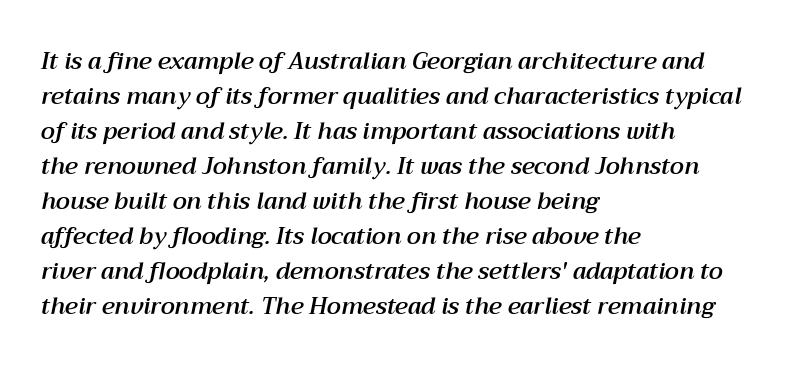
The image shows 23 px text type, italic (leaning right); set left-aligned, normal line spacing (1.52x), normal letter spacing, not underlined.
